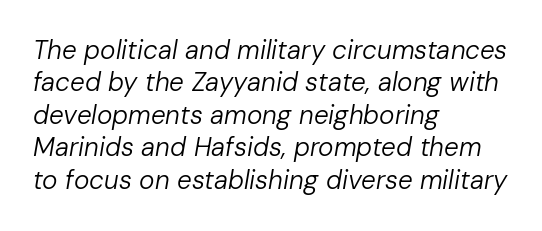
Q: Is the text bold? A: No.
Q: Is the text italic (slanted)? A: Yes, it leans right by about 10 degrees.
Q: Is the text underlined? A: No.
Q: How is the paragraph aligned? A: Left-aligned.
Q: Is the spacing between letters normal or unusually wide? A: Normal.
Q: Is the spacing between lines tight, normal or loose? A: Normal.
